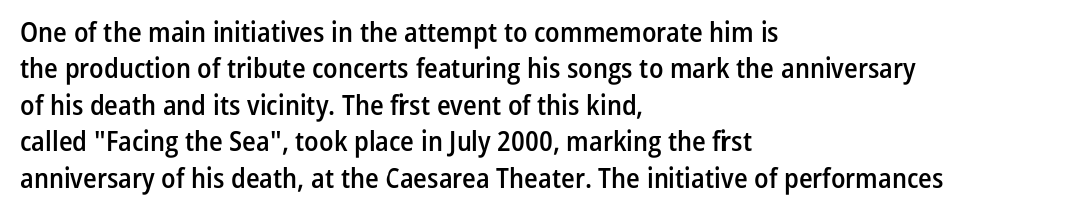
{"serif": "no", "italic": "no", "bold": "semi", "weight": "semibold", "width": "condensed", "stroke_contrast": "low", "x_height": "medium", "monospaced": "no", "underline": "no", "align": "left", "line_spacing": "normal", "line_spacing_ratio": 1.3, "letter_spacing": "normal", "letter_spacing_em": 0.0, "glyph_px": 28}
